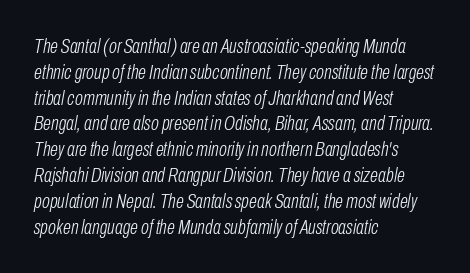
Q: Is the text bold? A: No.
Q: Is the text italic (slanted)? A: Yes, it leans right by about 10 degrees.
Q: Is the text underlined? A: No.
Q: How is the paragraph aligned? A: Left-aligned.
Q: Is the spacing between letters normal or unusually wide? A: Normal.
